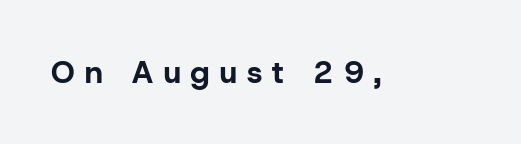
The image shows 31 px bold sans-serif type, upright; set unusually wide letter spacing (+0.33 em), not underlined; low stroke contrast and a medium x-height.
